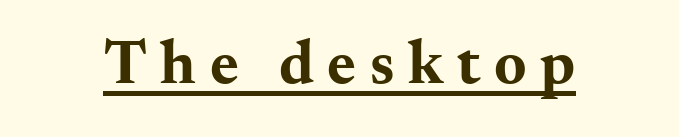
Look at the stroke-to-counter ratio: heavy, a bold. Every character sits straight up, as roman type does. Honestly, the letter spacing is so wide it's the main thing you notice. Varying glyph widths throughout — classic text-font behaviour. Honestly, the underline is the first thing you notice here.
